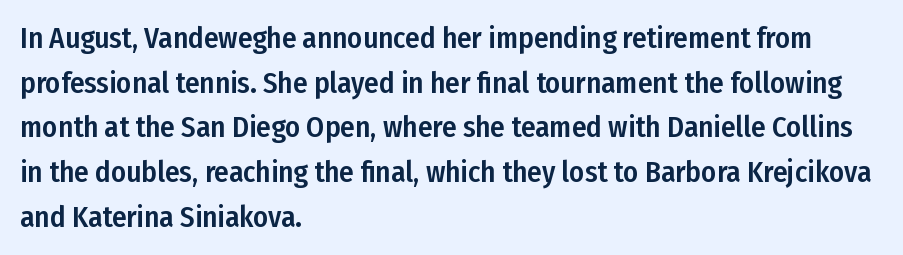
The image shows 29 px condensed sans-serif type, upright; set left-aligned, normal line spacing (1.54x), normal letter spacing, not underlined; low stroke contrast and a medium x-height.
